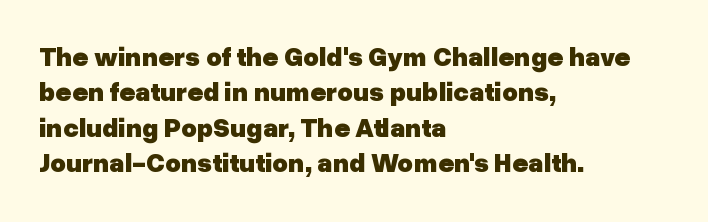
A clean baseline with only descenders dipping below it. These lines stack with their left ends in a neat column. Regular leading. Pretty heavy lettering here — definitely bold. Does extra space separate the letters? No, they use regular spacing.
